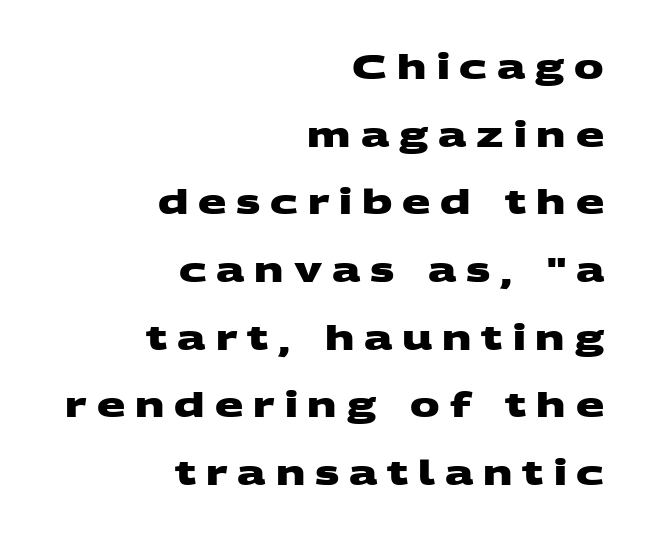
{"serif": "no", "bold": "yes", "weight": "heavy", "width": "wide", "stroke_contrast": "medium", "x_height": "large", "monospaced": "no", "underline": "no", "align": "right", "line_spacing": "loose", "line_spacing_ratio": 2.05, "letter_spacing": "wide", "letter_spacing_em": 0.3, "glyph_px": 33}
